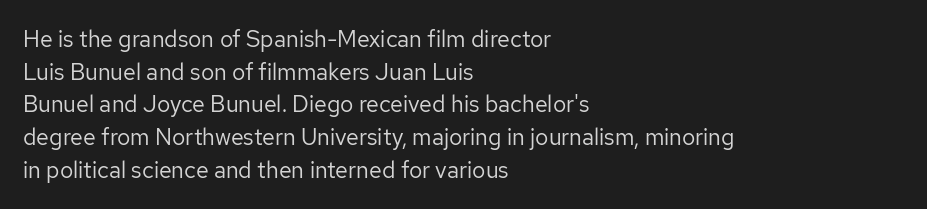
Q: Is the text bold? A: No.
Q: Is the text italic (slanted)? A: No, it is upright.
Q: Is the text underlined? A: No.
Q: How is the paragraph aligned? A: Left-aligned.
Q: Is the spacing between letters normal or unusually wide? A: Normal.
Q: Is the spacing between lines tight, normal or loose? A: Normal.
